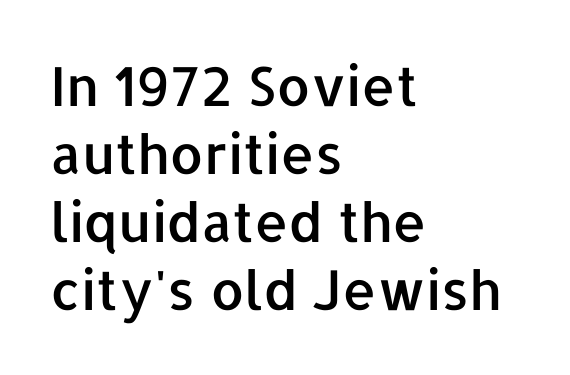
Reading down the column, the eye jumps a familiar distance to each next line. The letters stand straight up with perfectly vertical stems. Observe the ordinary spacing: letters are neighbours, not strangers. This sample has the flowing, uneven cadence of proportional lettering. Caption: multi-line text, flush left, ragged right.
